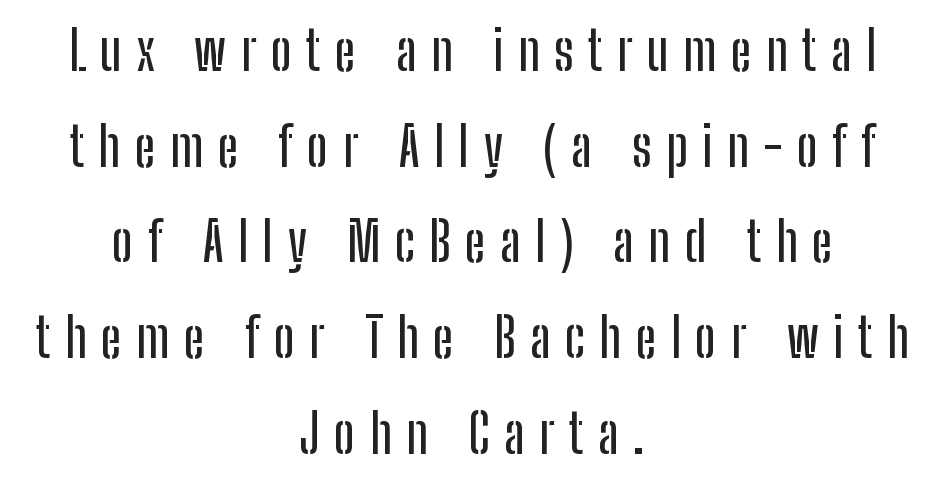
{"serif": "no", "italic": "no", "width": "condensed", "stroke_contrast": "low", "x_height": "medium", "monospaced": "no", "underline": "no", "align": "center", "line_spacing_ratio": 1.74, "letter_spacing": "wide", "letter_spacing_em": 0.26, "glyph_px": 55}
